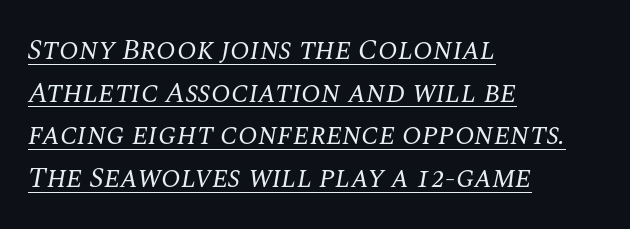
Character widths vary here, with narrow letters taking less room than wide ones. What kind of face is this? One with serifs. Does the copy run flush right? No — it runs flush left. Caption: lettering with a line underneath. The rendering uses a moderate line-height, typical for paragraphs. The font is comparable to plain body text, perhaps lighter.
